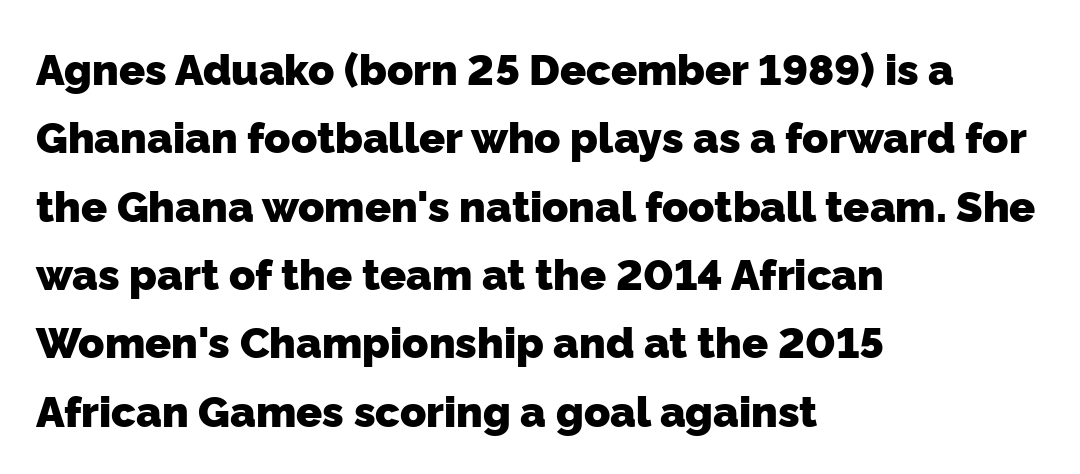
{"serif": "no", "bold": "yes", "weight": "heavy", "width": "normal", "stroke_contrast": "low", "x_height": "medium", "monospaced": "no", "underline": "no", "align": "left", "line_spacing": "normal", "line_spacing_ratio": 1.59, "letter_spacing": "normal", "letter_spacing_em": 0.0, "glyph_px": 43}
